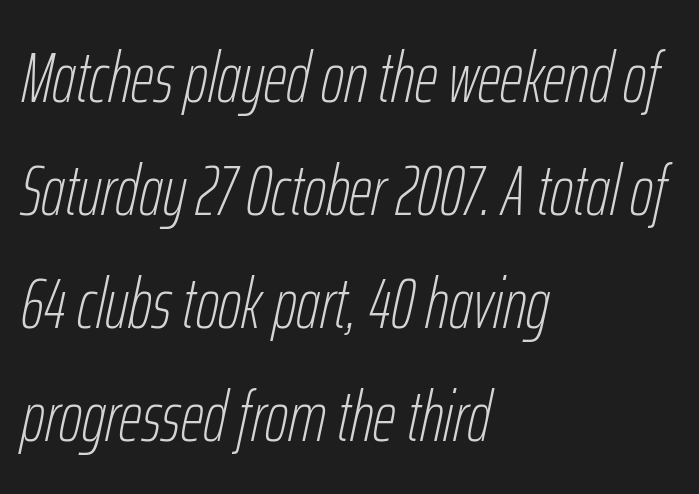
Q: Is the text bold? A: No.
Q: Is the text italic (slanted)? A: Yes, it leans right by about 12 degrees.
Q: Is the text underlined? A: No.
Q: How is the paragraph aligned? A: Left-aligned.
Q: Is the spacing between letters normal or unusually wide? A: Normal.
Q: Is the spacing between lines tight, normal or loose? A: Normal.
Q: Width (condensed, normal, or wide)? A: Condensed.
Q: Stroke contrast? A: Low.
Q: x-height? A: Medium.
Q: Monospaced? A: No.
